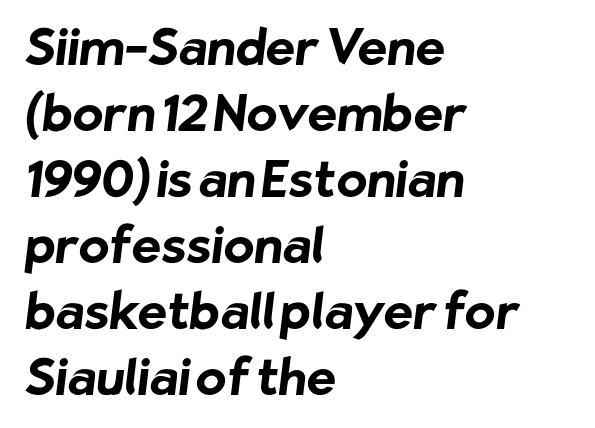
Q: Is the text bold? A: Yes.
Q: Is the typeface a serif or a sans-serif typeface? A: Sans-serif.
Q: Is the text underlined? A: No.
Q: How is the paragraph aligned? A: Left-aligned.
Q: Is the spacing between letters normal or unusually wide? A: Normal.
Q: Is the spacing between lines tight, normal or loose? A: Normal.
Q: Width (condensed, normal, or wide)? A: Normal.
Q: Stroke contrast? A: Low.
Q: x-height? A: Medium.
Q: Monospaced? A: No.
